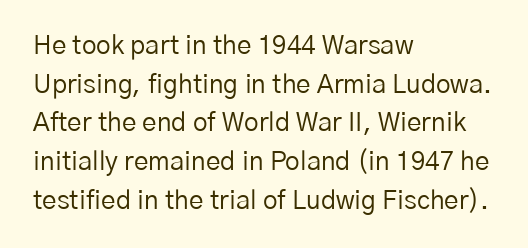
The image shows 26 px text type, upright; set left-aligned, normal line spacing (1.49x), normal letter spacing, not underlined.
